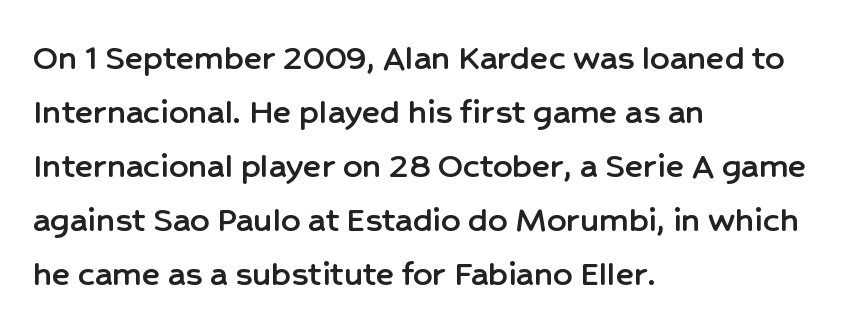
Q: Is the text italic (slanted)? A: No, it is upright.
Q: Is the typeface a serif or a sans-serif typeface? A: Sans-serif.
Q: Is the text underlined? A: No.
Q: How is the paragraph aligned? A: Left-aligned.
Q: Is the spacing between letters normal or unusually wide? A: Normal.
Q: Is the spacing between lines tight, normal or loose? A: Normal.
Q: Width (condensed, normal, or wide)? A: Normal.
Q: Stroke contrast? A: Low.
Q: x-height? A: Medium.
Q: Monospaced? A: No.
